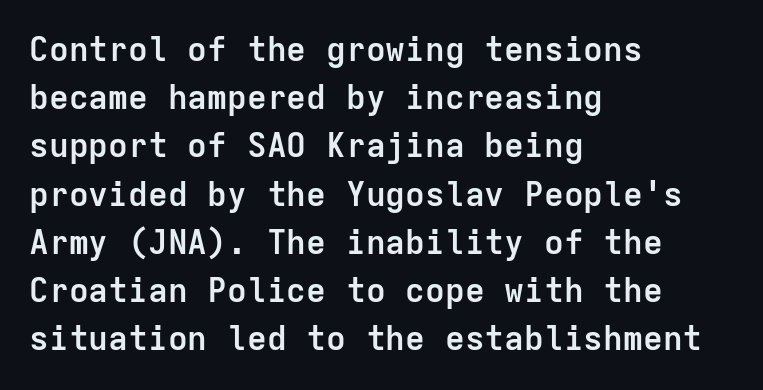
Q: Is the text bold? A: Yes.
Q: Is the text italic (slanted)? A: No, it is upright.
Q: Is the typeface a serif or a sans-serif typeface? A: Sans-serif.
Q: Is the text underlined? A: No.
Q: How is the paragraph aligned? A: Left-aligned.
Q: Is the spacing between letters normal or unusually wide? A: Normal.
Q: Is the spacing between lines tight, normal or loose? A: Normal.
Q: Width (condensed, normal, or wide)? A: Normal.
Q: Stroke contrast? A: Low.
Q: x-height? A: Medium.
Q: Monospaced? A: Yes.
